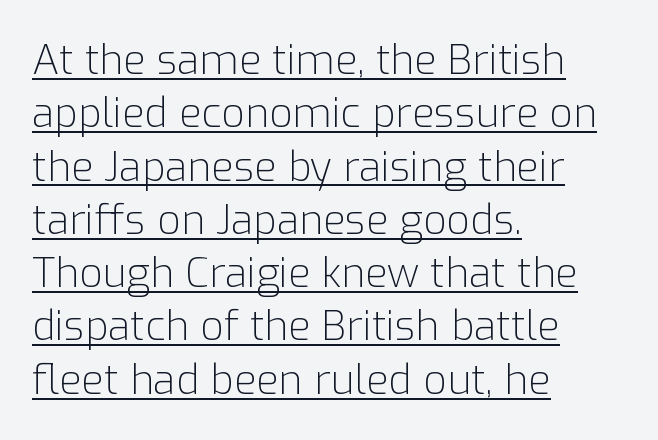
The image shows 41 px light sans-serif type, upright; set left-aligned, normal line spacing (1.3x), normal letter spacing, underlined; low stroke contrast and a medium x-height.
